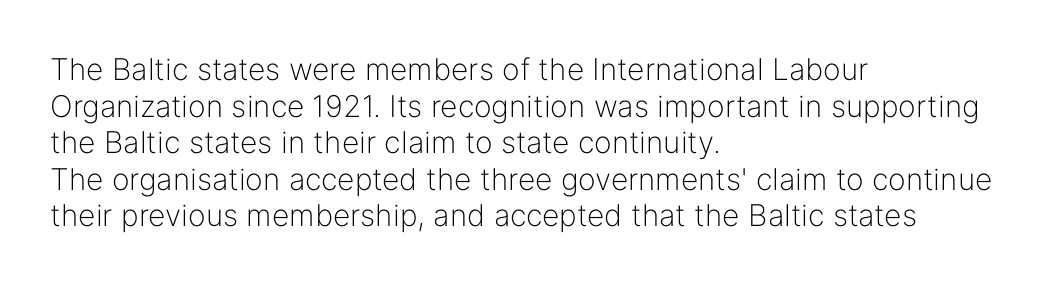
The image shows 30 px light sans-serif type, upright; set left-aligned, line spacing 1.22x, normal letter spacing, not underlined; low stroke contrast and a medium x-height.
